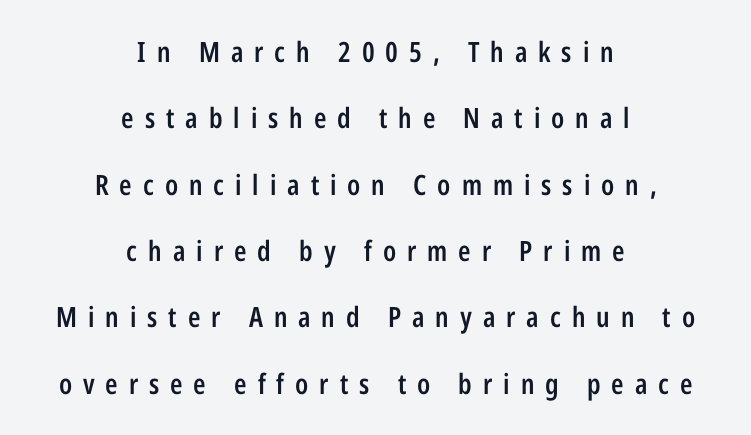
The image shows 28 px semibold, condensed sans-serif type, upright; set centered, loose line spacing (2.37x), unusually wide letter spacing (+0.39 em), not underlined; low stroke contrast and a medium x-height.
